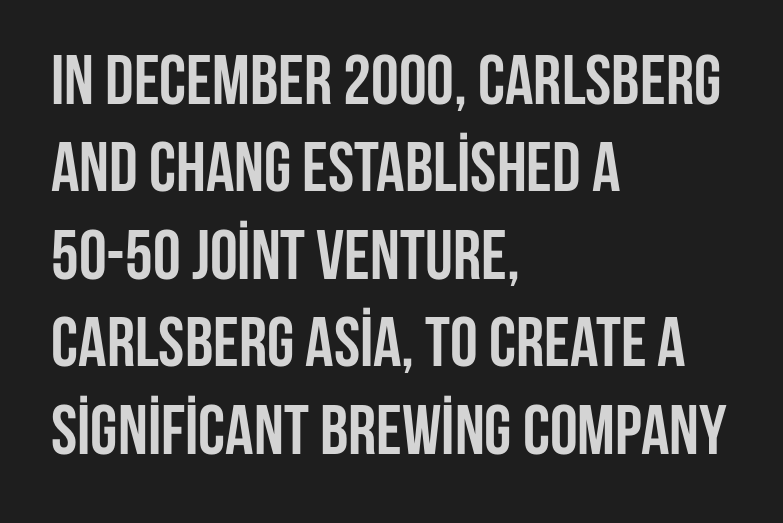
{"serif": "no", "italic": "no", "bold": "yes", "weight": "semibold", "width": "condensed", "stroke_contrast": "low", "x_height": "large", "monospaced": "no", "underline": "no", "align": "left", "line_spacing": "normal", "line_spacing_ratio": 1.25, "letter_spacing": "normal", "letter_spacing_em": 0.0, "glyph_px": 70}
